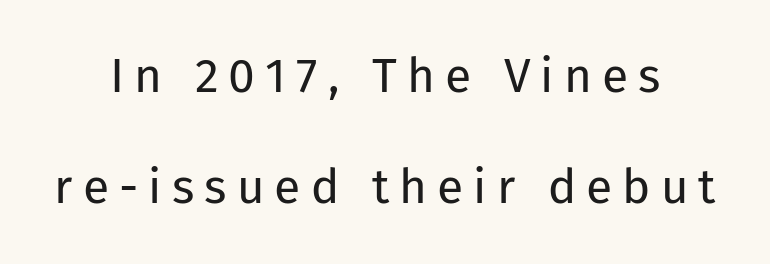
{"serif": "no", "italic": "no", "bold": "no", "weight": "regular", "width": "normal", "stroke_contrast": "low", "x_height": "medium", "monospaced": "no", "underline": "no", "align": "center", "line_spacing": "loose", "line_spacing_ratio": 2.32, "letter_spacing": "wide", "letter_spacing_em": 0.21, "glyph_px": 48}
